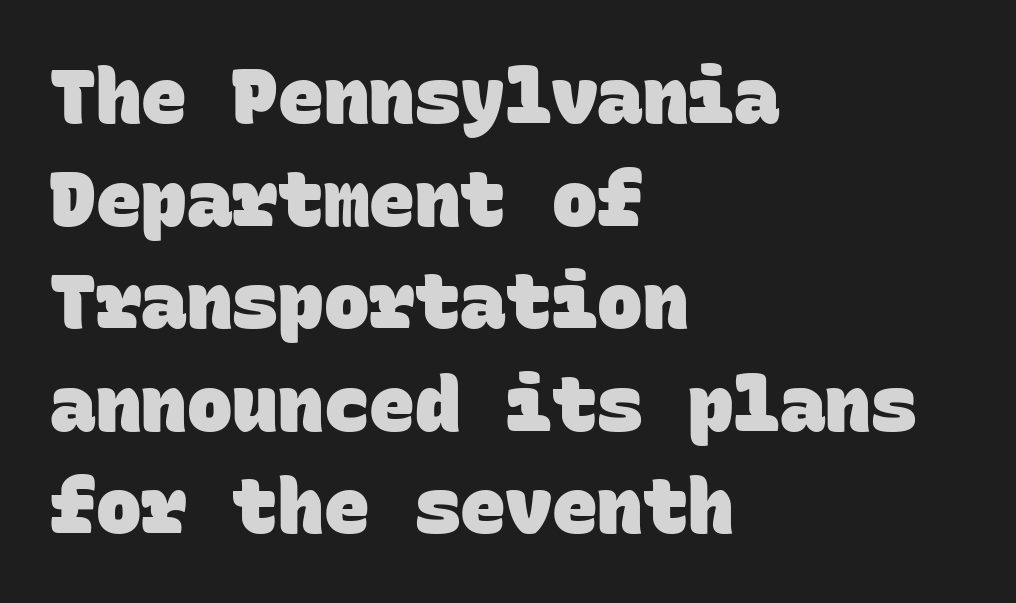
{"serif": "no", "bold": "yes", "weight": "heavy", "width": "normal", "stroke_contrast": "low", "x_height": "large", "monospaced": "yes", "underline": "no", "align": "left", "line_spacing": "normal", "line_spacing_ratio": 1.35, "letter_spacing": "normal", "letter_spacing_em": 0.0, "glyph_px": 76}
